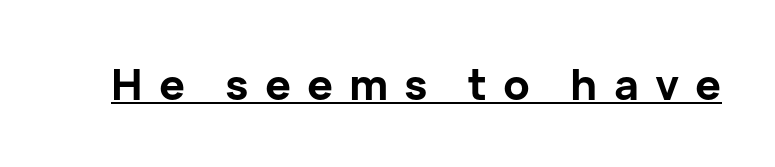
The image shows 43 px bold sans-serif type, upright; set unusually wide letter spacing (+0.37 em), underlined; low stroke contrast and a medium x-height.
